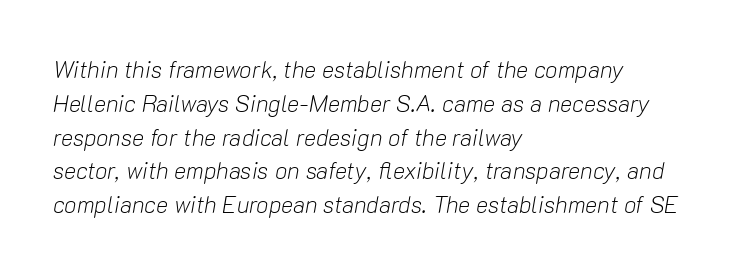
Q: Is the text bold? A: No.
Q: Is the text italic (slanted)? A: Yes, it leans right by about 10 degrees.
Q: Is the text underlined? A: No.
Q: How is the paragraph aligned? A: Left-aligned.
Q: Is the spacing between letters normal or unusually wide? A: Normal.
Q: Is the spacing between lines tight, normal or loose? A: Normal.
